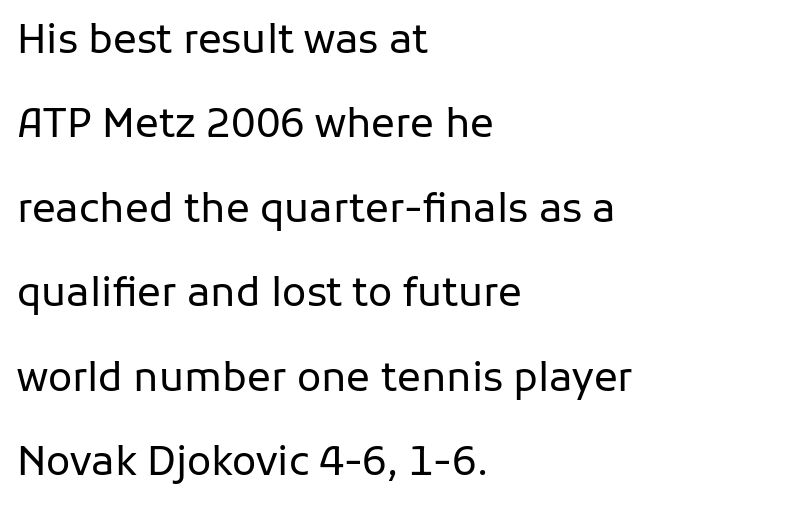
The image shows 40 px regular-weight sans-serif type, upright; set left-aligned, loose line spacing (2.11x), normal letter spacing, not underlined; low stroke contrast and a medium x-height.
